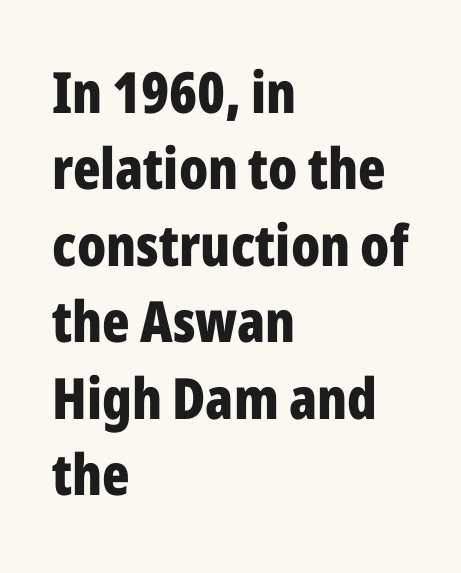
{"serif": "no", "italic": "no", "bold": "yes", "weight": "bold", "width": "condensed", "stroke_contrast": "low", "x_height": "medium", "monospaced": "no", "underline": "no", "align": "left", "line_spacing": "normal", "line_spacing_ratio": 1.34, "letter_spacing": "normal", "letter_spacing_em": 0.0, "glyph_px": 57}
